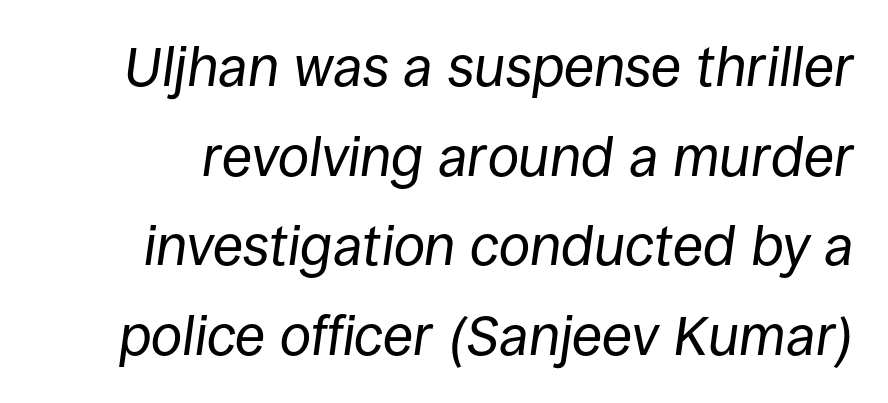
The image shows 56 px regular-weight type, italic (leaning right); set normal line spacing (1.6x), normal letter spacing, not underlined; low stroke contrast and a large x-height.
